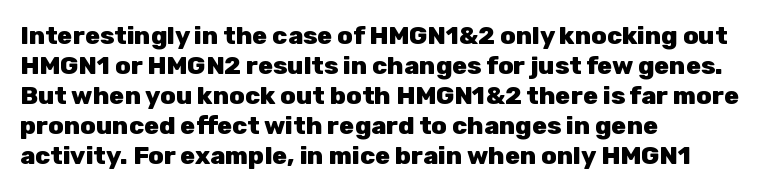
The image shows 25 px bold type, upright; set left-aligned, line spacing 1.2x, normal letter spacing, not underlined.
